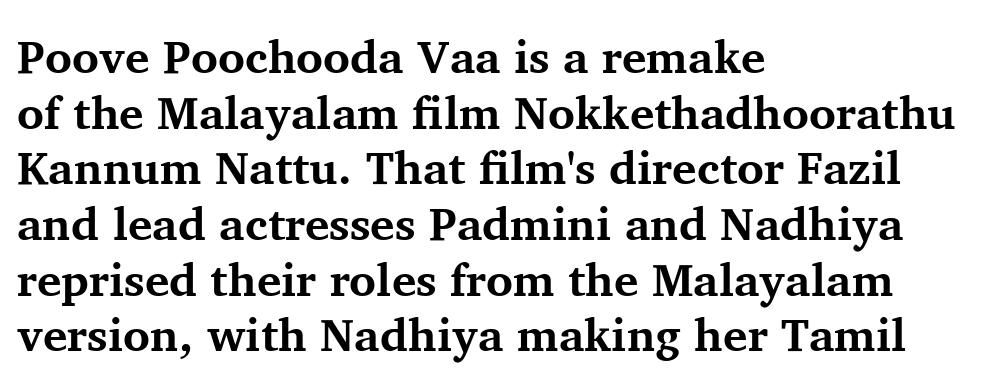
Horizontally, the lines are justified to the leading edge only. Proportional: the letters do not fall into vertical columns. Descenders are the only things crossing below the line. Between one letter and the next there's only the usual sliver of space. Set as a true bold cut, around the 700 mark.
